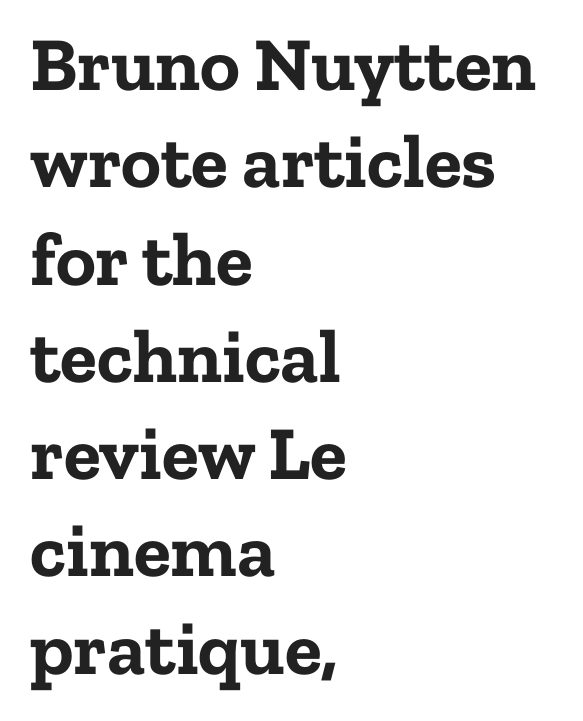
Q: Is the text bold? A: Yes.
Q: Is the text italic (slanted)? A: No, it is upright.
Q: Is the typeface a serif or a sans-serif typeface? A: Serif.
Q: Is the text underlined? A: No.
Q: How is the paragraph aligned? A: Left-aligned.
Q: Is the spacing between letters normal or unusually wide? A: Normal.
Q: Is the spacing between lines tight, normal or loose? A: Normal.
Q: Width (condensed, normal, or wide)? A: Normal.
Q: Stroke contrast? A: Low.
Q: x-height? A: Medium.
Q: Monospaced? A: No.
